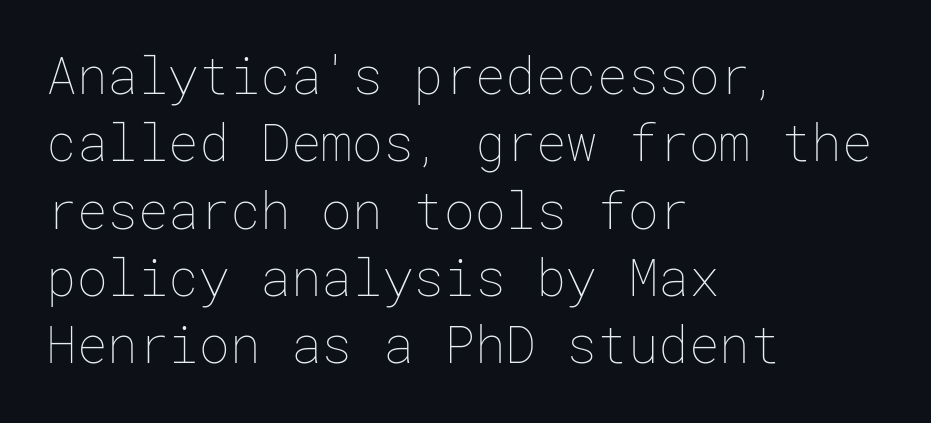
{"italic": "no", "bold": "no", "weight": "thin", "width": "normal", "stroke_contrast": "low", "x_height": "medium", "underline": "no", "align": "left", "line_spacing": "normal", "line_spacing_ratio": 1.32, "letter_spacing": "normal", "letter_spacing_em": 0.0, "glyph_px": 51}
